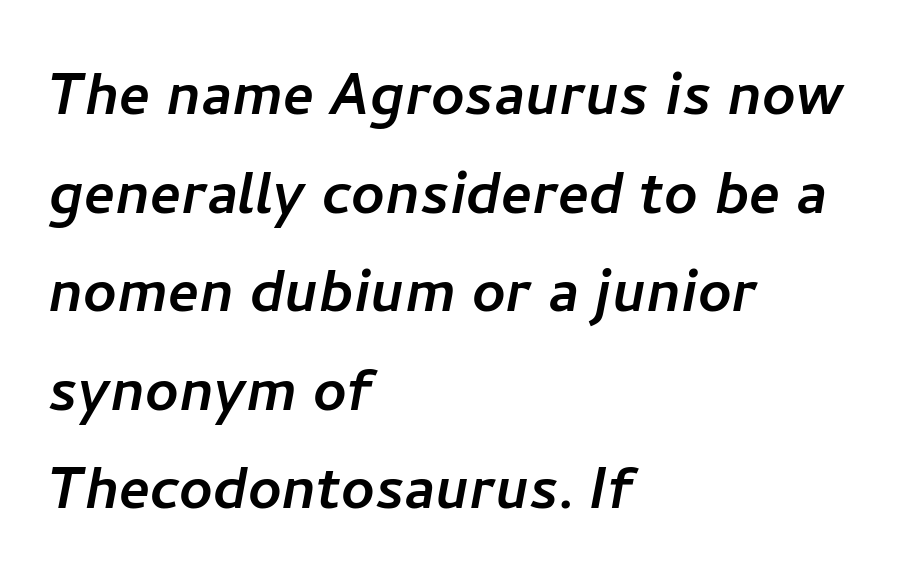
The image shows 73 px sans-serif type; set left-aligned, normal line spacing (1.35x), normal letter spacing, not underlined; low stroke contrast and a medium x-height.
